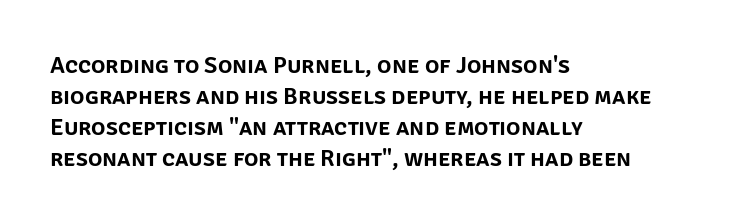
The rag falls on the right side of this text block. How would I describe the line gaps? Plain and ordinary. Ordinary non-slanted type is in use. The gaps between neighbouring characters are ordinary and unremarkable.
